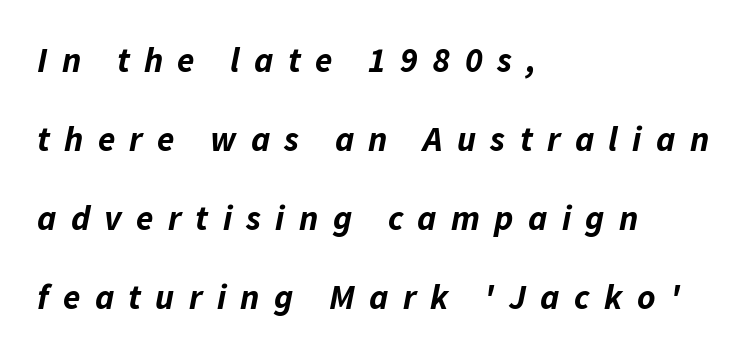
The image shows 35 px bold type, italic (leaning right); set left-aligned, loose line spacing (2.26x), unusually wide letter spacing (+0.41 em), not underlined; low stroke contrast and a medium x-height.
